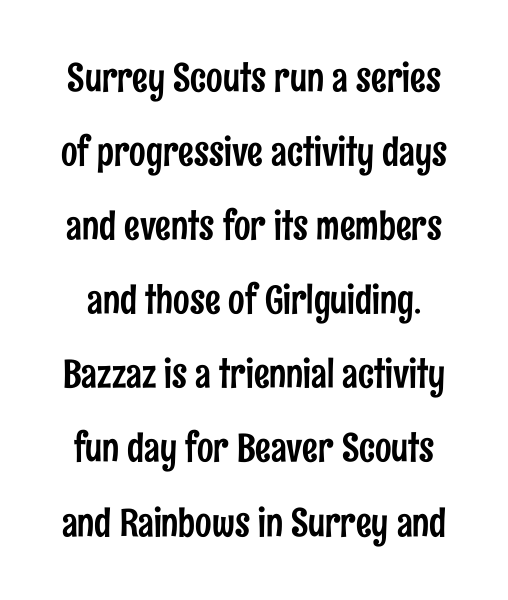
Q: Is the text italic (slanted)? A: No, it is upright.
Q: Is the typeface a serif or a sans-serif typeface? A: Sans-serif.
Q: Is the text underlined? A: No.
Q: Is the spacing between letters normal or unusually wide? A: Normal.
Q: Is the spacing between lines tight, normal or loose? A: Loose.
Q: Width (condensed, normal, or wide)? A: Condensed.
Q: Stroke contrast? A: Low.
Q: x-height? A: Medium.
Q: Monospaced? A: No.
